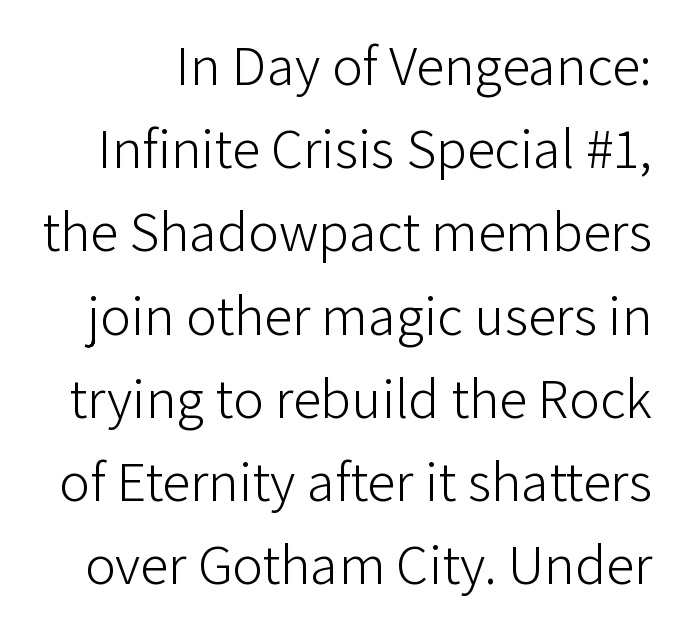
The image shows 57 px light sans-serif type, upright; set normal line spacing (1.46x), normal letter spacing, not underlined; low stroke contrast and a medium x-height.
